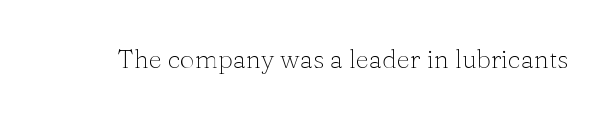
Q: Is the text bold? A: No.
Q: Is the text italic (slanted)? A: No, it is upright.
Q: Is the text underlined? A: No.
Q: Is the spacing between letters normal or unusually wide? A: Normal.
